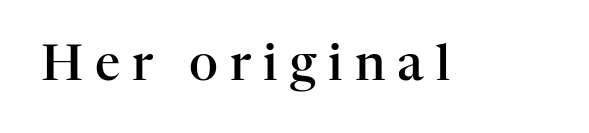
{"serif": "yes", "italic": "no", "bold": "semi", "weight": "semibold", "width": "normal", "stroke_contrast": "high", "x_height": "medium", "monospaced": "no", "underline": "no", "letter_spacing": "wide", "letter_spacing_em": 0.24, "glyph_px": 50}
